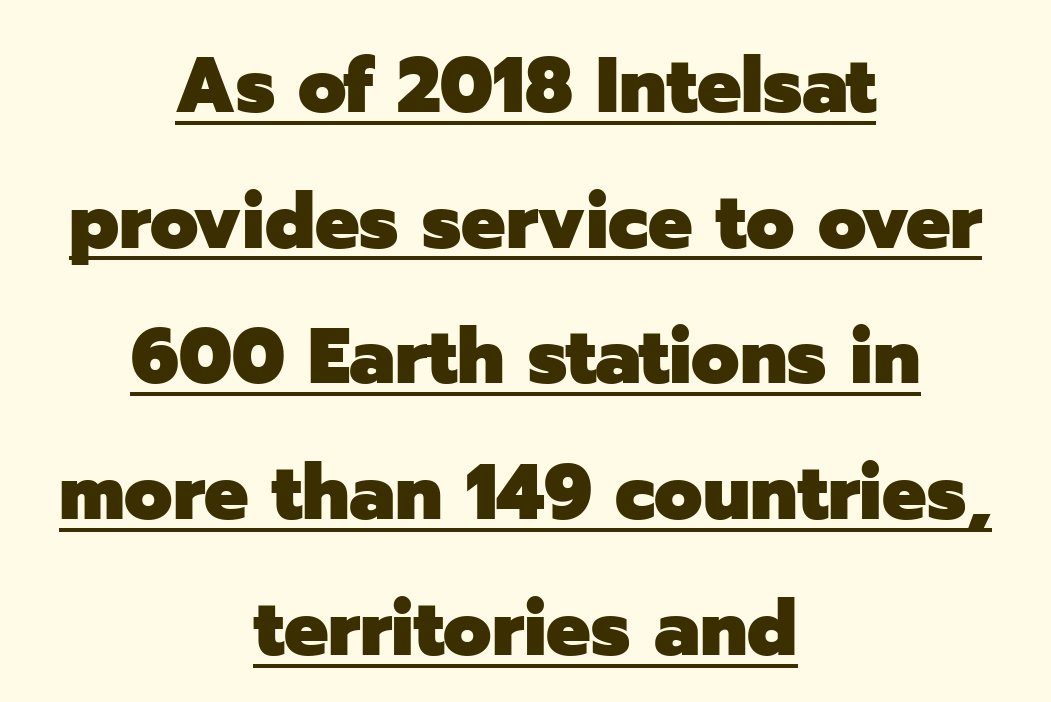
The image shows 78 px heavy sans-serif type, upright; set centered, line spacing 1.74x, normal letter spacing, underlined; low stroke contrast and a medium x-height.
